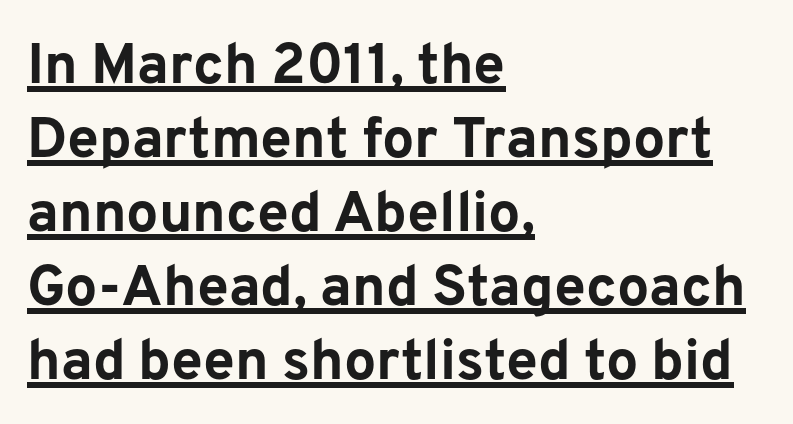
Q: Is the text bold? A: Yes.
Q: Is the text italic (slanted)? A: No, it is upright.
Q: Is the typeface a serif or a sans-serif typeface? A: Sans-serif.
Q: Is the text underlined? A: Yes.
Q: How is the paragraph aligned? A: Left-aligned.
Q: Is the spacing between letters normal or unusually wide? A: Normal.
Q: Is the spacing between lines tight, normal or loose? A: Normal.
Q: Width (condensed, normal, or wide)? A: Normal.
Q: Stroke contrast? A: Low.
Q: x-height? A: Medium.
Q: Monospaced? A: No.
